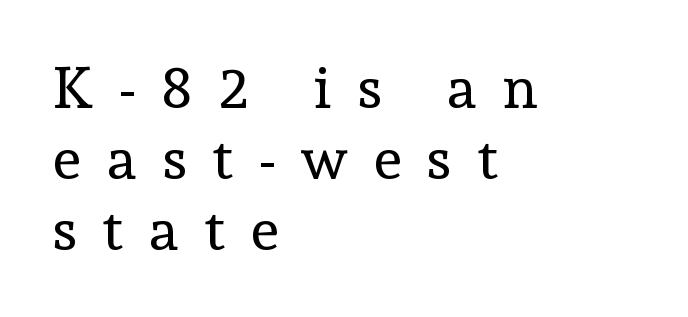
Q: Is the text bold? A: No.
Q: Is the text italic (slanted)? A: No, it is upright.
Q: Is the typeface a serif or a sans-serif typeface? A: Serif.
Q: Is the text underlined? A: No.
Q: How is the paragraph aligned? A: Left-aligned.
Q: Is the spacing between letters normal or unusually wide? A: Unusually wide.
Q: Width (condensed, normal, or wide)? A: Normal.
Q: x-height? A: Medium.
Q: Monospaced? A: No.
